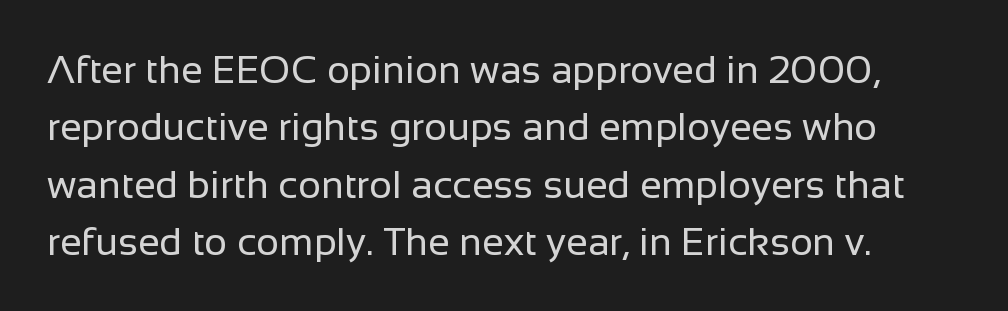
The image shows 39 px regular-weight sans-serif type, upright; set normal line spacing (1.47x), normal letter spacing, not underlined; low stroke contrast and a medium x-height.
